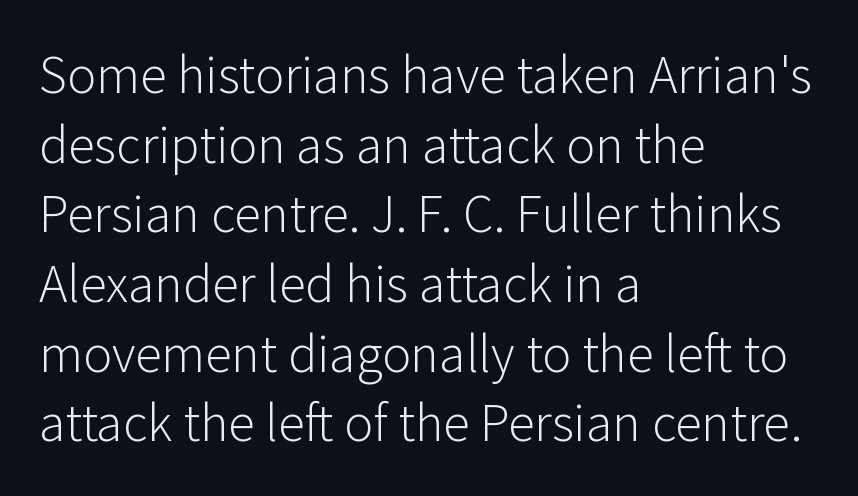
The image shows 54 px light sans-serif type, upright; set left-aligned, normal line spacing (1.29x), normal letter spacing, not underlined; low stroke contrast and a medium x-height.
